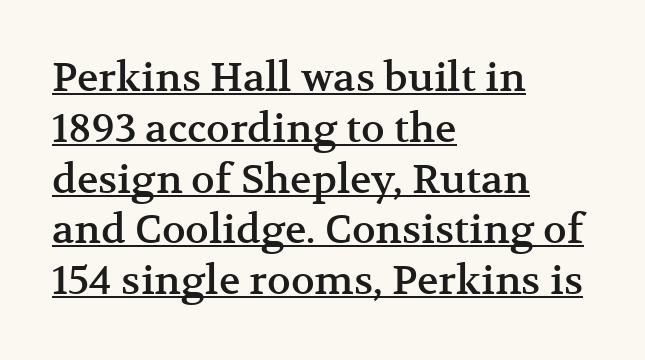
{"serif": "yes", "italic": "no", "width": "normal", "stroke_contrast": "medium", "x_height": "medium", "monospaced": "no", "underline": "yes", "align": "left", "line_spacing": "normal", "line_spacing_ratio": 1.27, "letter_spacing": "normal", "letter_spacing_em": 0.0, "glyph_px": 40}
